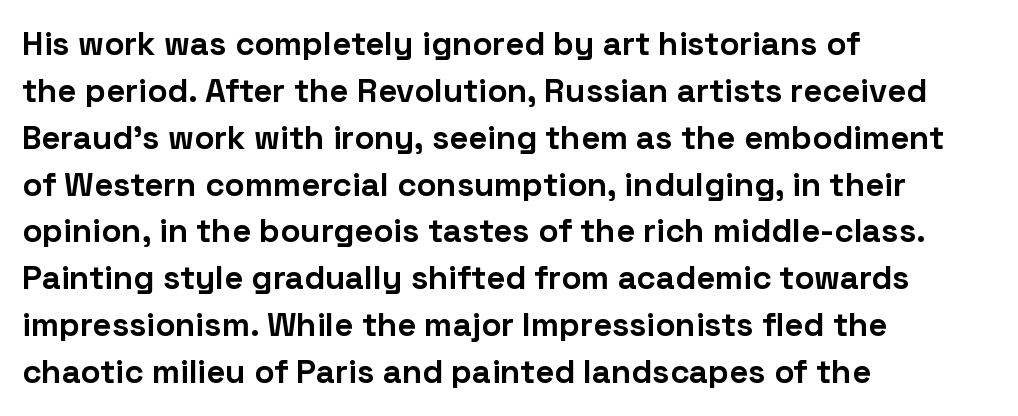
{"serif": "no", "italic": "no", "bold": "yes", "weight": "bold", "width": "normal", "stroke_contrast": "low", "x_height": "medium", "monospaced": "no", "underline": "no", "align": "left", "line_spacing": "normal", "line_spacing_ratio": 1.42, "letter_spacing": "normal", "letter_spacing_em": 0.0, "glyph_px": 33}
